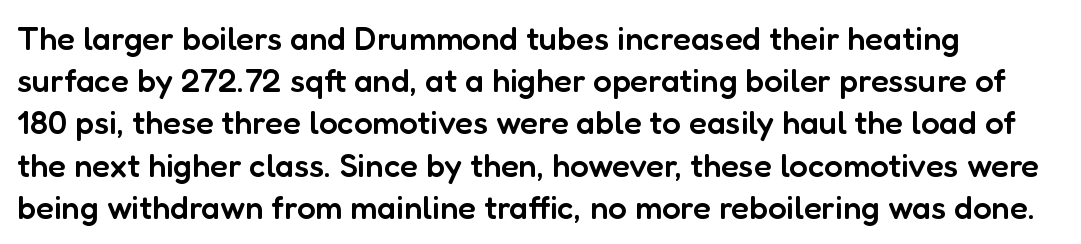
Regarding leading, the lines here are spaced in the standard way. The passage shown is typed in a proportional face where columns would drift. Honestly, there is no underline to notice here at all. Here the glyphs are tracked normally, forming tight word shapes.
